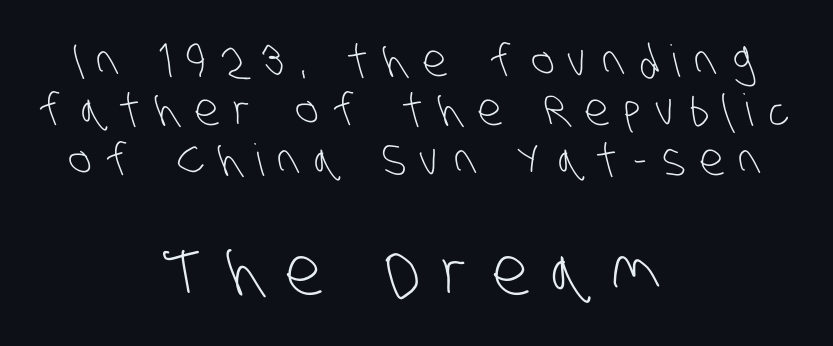
The face used here appears at its bigger size in the lower chunk. The paragraph has two soft edges and a firm central axis. Think of a printed novel: that variable character pitch is what you see here. Grotesque or geometric, the face here clearly has no serifs.
